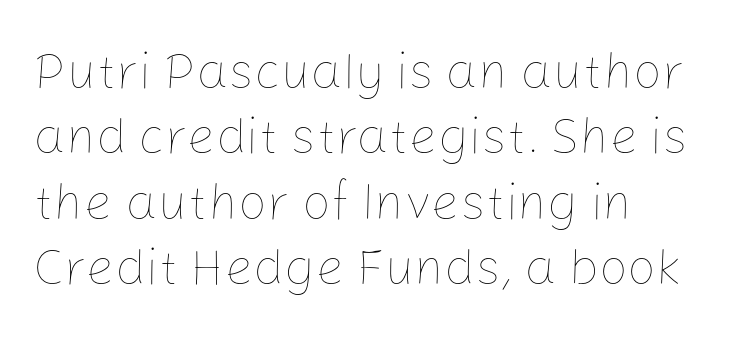
Rule under the text: the space is simply empty. The vertical gap from one line to the next is medium. A roman cut, with each character standing at attention. This rendering uses left alignment, leaving the right contour irregular. No extra tracking has been applied to these lines. On a weight scale, this lands at 450 or below.
